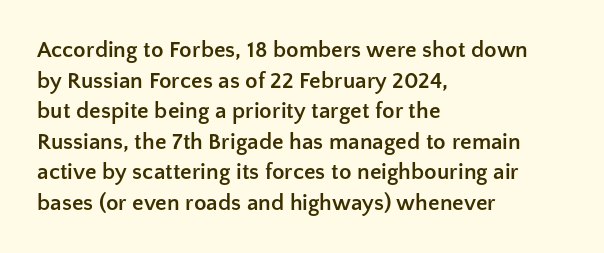
Nobody touched the tracking dial on this one. Heft: maximum for text — a bold. The rendering anchors every line to the left-hand side. The line-height multiplier appears to be the usual default.
